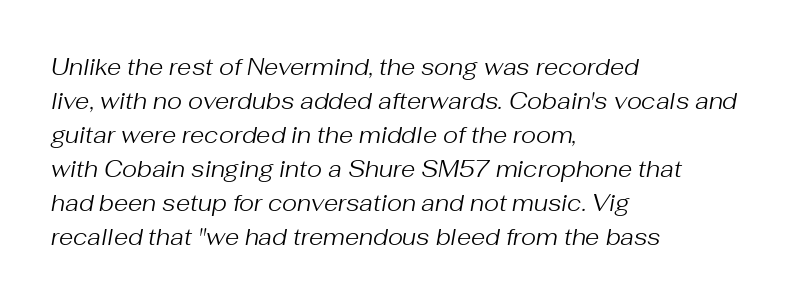
Q: Is the text bold? A: No.
Q: Is the text italic (slanted)? A: Yes, it leans right by about 10 degrees.
Q: Is the text underlined? A: No.
Q: How is the paragraph aligned? A: Left-aligned.
Q: Is the spacing between letters normal or unusually wide? A: Normal.
Q: Is the spacing between lines tight, normal or loose? A: Normal.
